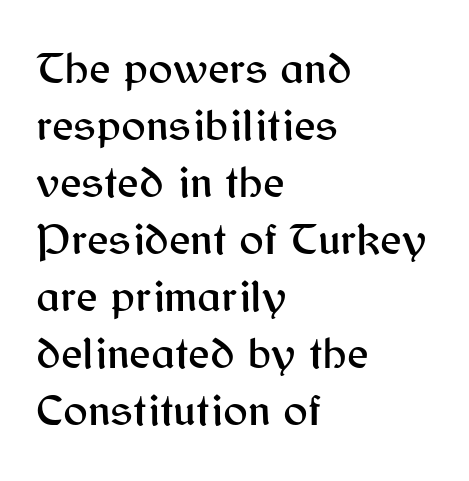
Q: Is the text italic (slanted)? A: No, it is upright.
Q: Is the typeface a serif or a sans-serif typeface? A: Sans-serif.
Q: Is the text underlined? A: No.
Q: How is the paragraph aligned? A: Left-aligned.
Q: Is the spacing between letters normal or unusually wide? A: Normal.
Q: Width (condensed, normal, or wide)? A: Normal.
Q: Stroke contrast? A: Medium.
Q: x-height? A: Medium.
Q: Monospaced? A: No.
